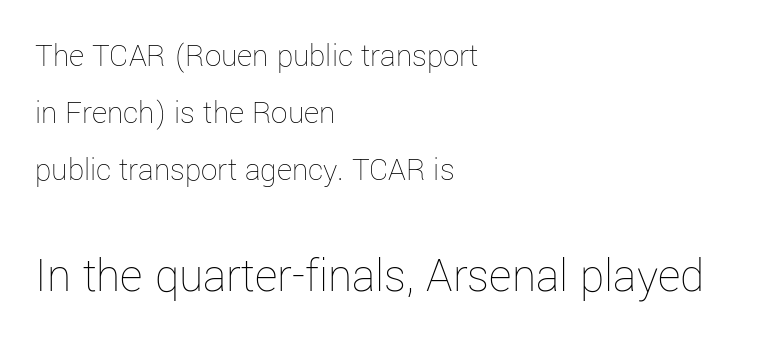
Q: Is the text bold? A: No.
Q: Is the text italic (slanted)? A: No, it is upright.
Q: Is the text underlined? A: No.
Q: How is the paragraph aligned? A: Left-aligned.
Q: Is the spacing between letters normal or unusually wide? A: Normal.
Q: Which block of text is set in a larger size, the first (top) or the second (bottom)? A: The second (bottom) one.
Q: Width (condensed, normal, or wide)? A: Normal.
Q: Stroke contrast? A: Low.
Q: x-height? A: Medium.
Q: Monospaced? A: No.
